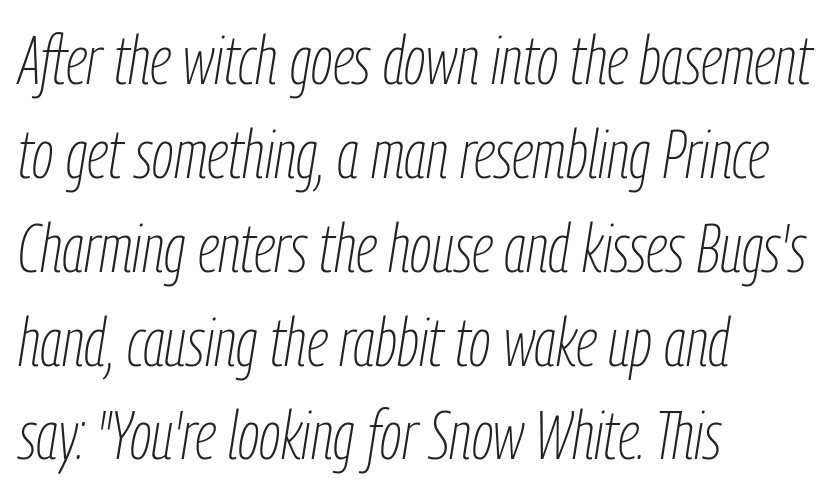
{"italic": "yes", "lean": "right", "slant_degrees": 9, "bold": "no", "weight": "thin", "width": "condensed", "stroke_contrast": "low", "x_height": "medium", "monospaced": "no", "underline": "no", "align": "left", "line_spacing": "normal", "line_spacing_ratio": 1.38, "letter_spacing": "normal", "letter_spacing_em": 0.0, "glyph_px": 68}
